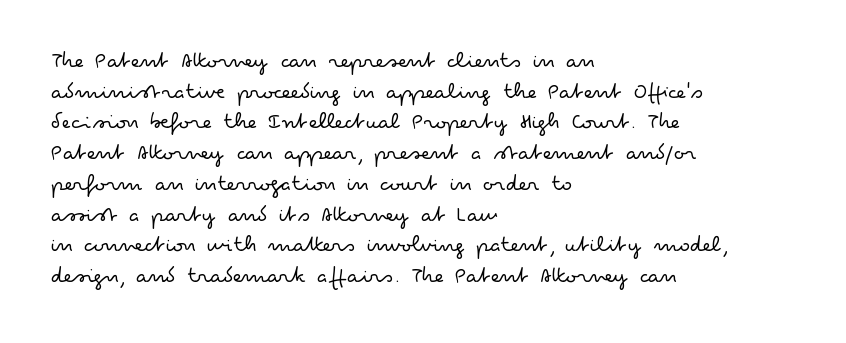
Q: Is the text bold? A: No.
Q: Is the text italic (slanted)? A: No, it is upright.
Q: Is the text underlined? A: No.
Q: How is the paragraph aligned? A: Left-aligned.
Q: Is the spacing between letters normal or unusually wide? A: Normal.
Q: Is the spacing between lines tight, normal or loose? A: Normal.
